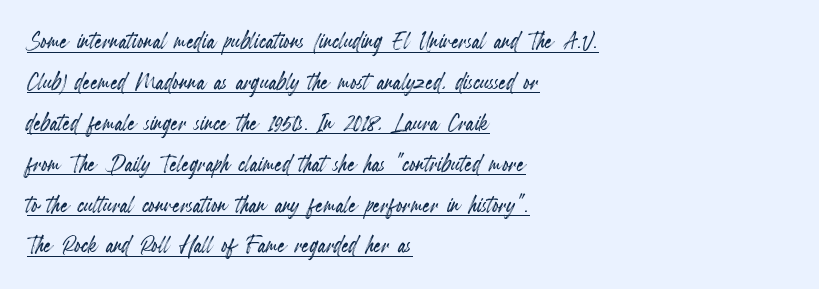
{"width": "condensed", "x_height": "small", "monospaced": "no", "underline": "yes", "align": "left", "line_spacing": "normal", "line_spacing_ratio": 1.41, "letter_spacing": "normal", "letter_spacing_em": 0.0, "glyph_px": 29}
